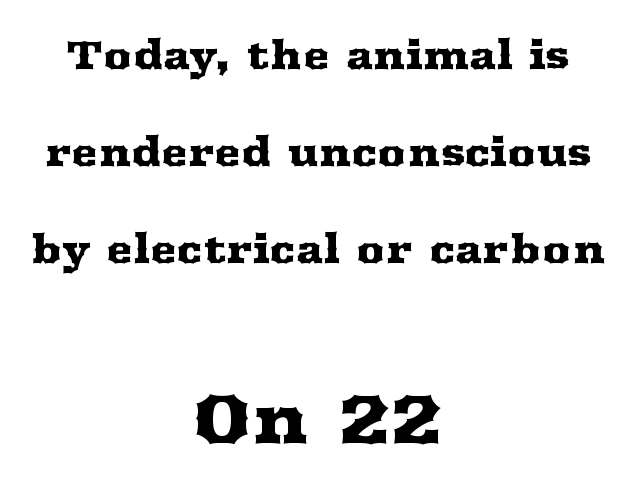
{"serif": "yes", "italic": "no", "width": "wide", "stroke_contrast": "medium", "x_height": "medium", "monospaced": "no", "underline": "no", "align": "center", "line_spacing": "loose", "line_spacing_ratio": 2.42, "letter_spacing": "normal", "letter_spacing_em": 0.0, "larger_block": "second", "size_ratio": 1.75, "glyph_px": 70}
